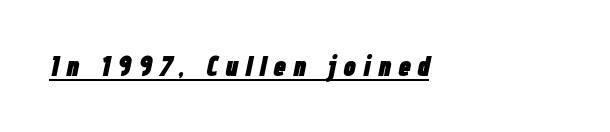
The image shows 28 px heavy, condensed type, italic (leaning right); set left-aligned, unusually wide letter spacing (+0.25 em), underlined; low stroke contrast and a medium x-height.
